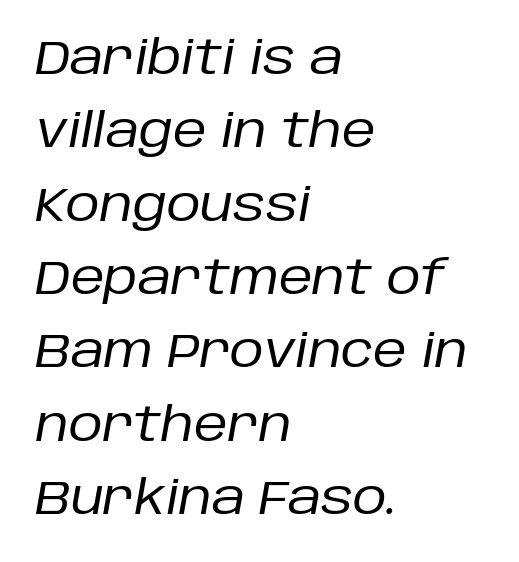
The image shows 47 px regular-weight type, italic (leaning right); set left-aligned, normal line spacing (1.56x), normal letter spacing, not underlined; low stroke contrast and a large x-height.
